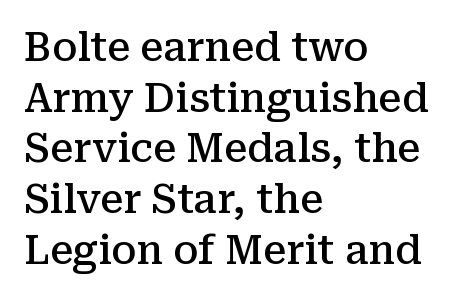
{"serif": "yes", "italic": "no", "bold": "semi", "weight": "semibold", "width": "normal", "stroke_contrast": "medium", "x_height": "medium", "monospaced": "no", "underline": "no", "align": "left", "line_spacing": "normal", "line_spacing_ratio": 1.3, "letter_spacing": "normal", "letter_spacing_em": 0.0, "glyph_px": 39}
